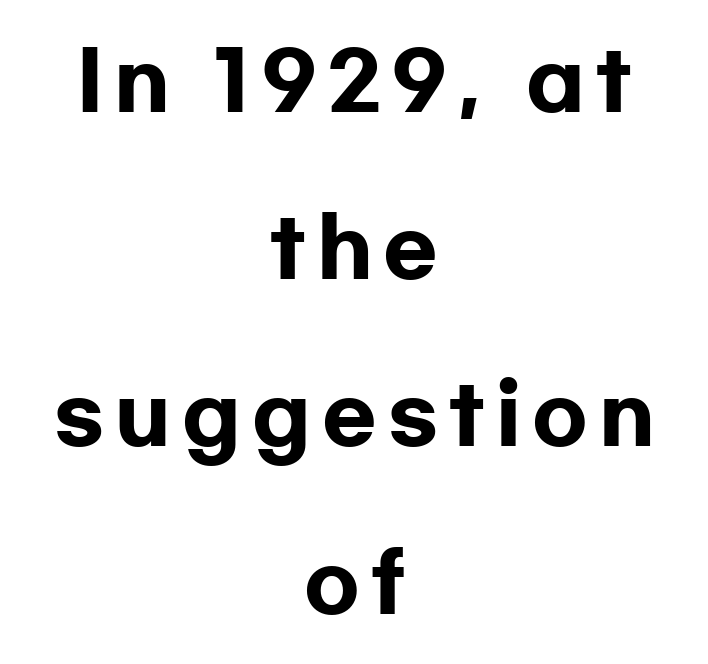
Every letter is thick-stroked: bold, no question. Does the lettering tilt? It doesn't — this is upright. The font family rendered here belongs to the sans-serif group. The specimen omits any rule beneath the text block's lines.
